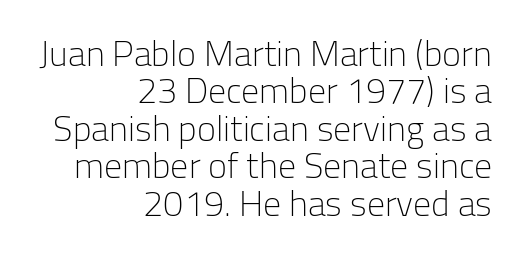
{"serif": "no", "italic": "no", "bold": "no", "weight": "light", "width": "normal", "stroke_contrast": "low", "x_height": "medium", "monospaced": "no", "underline": "no", "align": "right", "line_spacing": "tight", "line_spacing_ratio": 1.04, "letter_spacing": "normal", "letter_spacing_em": 0.0, "glyph_px": 36}
